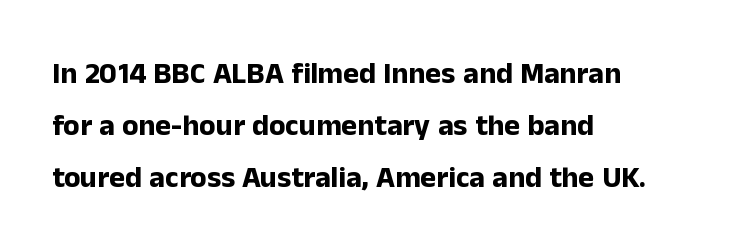
Q: Is the text bold? A: Yes.
Q: Is the text italic (slanted)? A: No, it is upright.
Q: Is the typeface a serif or a sans-serif typeface? A: Sans-serif.
Q: Is the text underlined? A: No.
Q: How is the paragraph aligned? A: Left-aligned.
Q: Is the spacing between letters normal or unusually wide? A: Normal.
Q: Width (condensed, normal, or wide)? A: Normal.
Q: Stroke contrast? A: Low.
Q: x-height? A: Medium.
Q: Monospaced? A: No.
